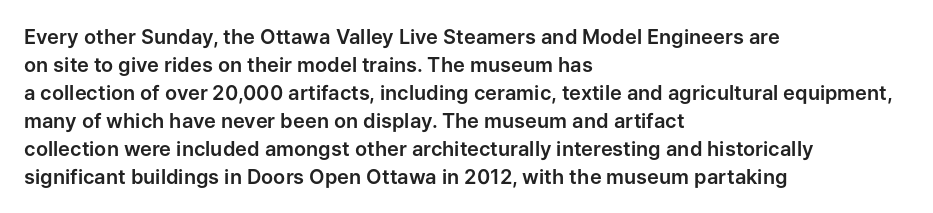
{"italic": "no", "underline": "no", "align": "left", "line_spacing": "normal", "line_spacing_ratio": 1.4, "letter_spacing": "normal", "letter_spacing_em": 0.0, "glyph_px": 20}
